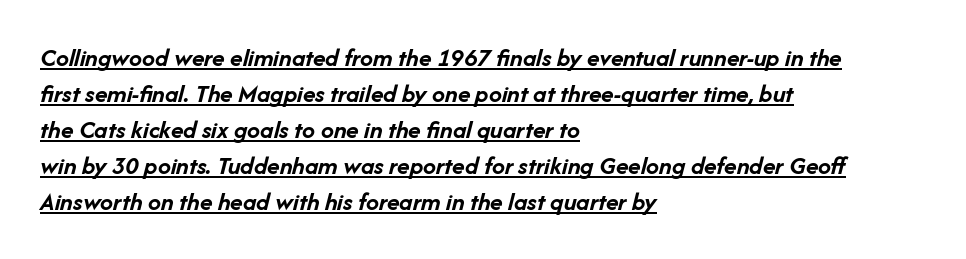
Is there an underline? Yes — a line sits under the letters. Style check: oblique. This rendering leaves character spacing at its baseline value. Plenty of ink on the page — the face is bold. Does the leading feel generous? No, just average.
